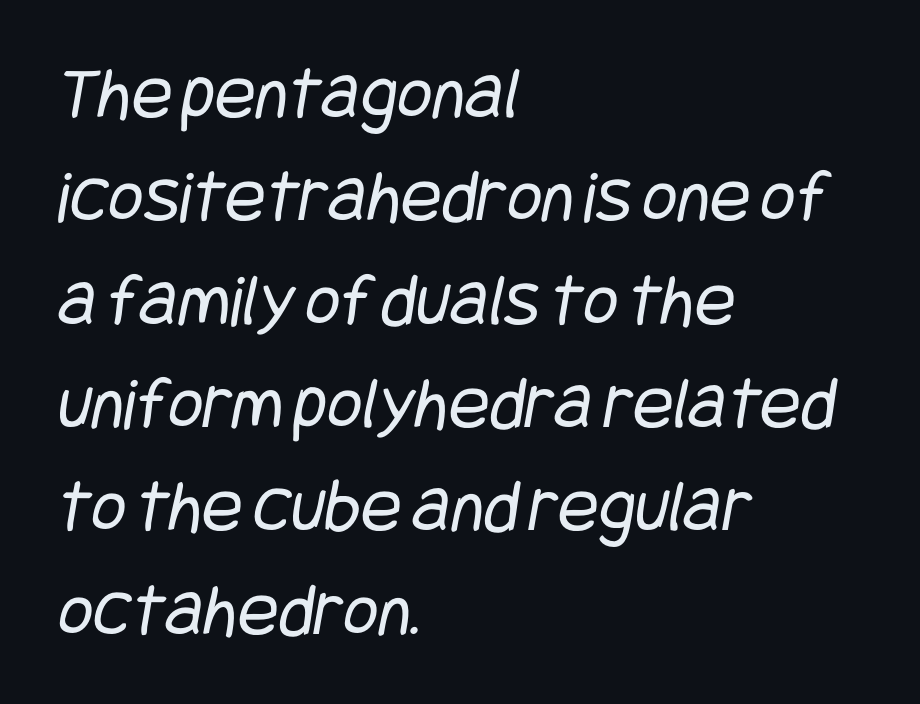
{"serif": "no", "bold": "no", "weight": "regular", "width": "condensed", "stroke_contrast": "low", "x_height": "large", "underline": "no", "align": "left", "line_spacing": "normal", "line_spacing_ratio": 1.36, "letter_spacing": "normal", "letter_spacing_em": 0.0, "glyph_px": 76}
